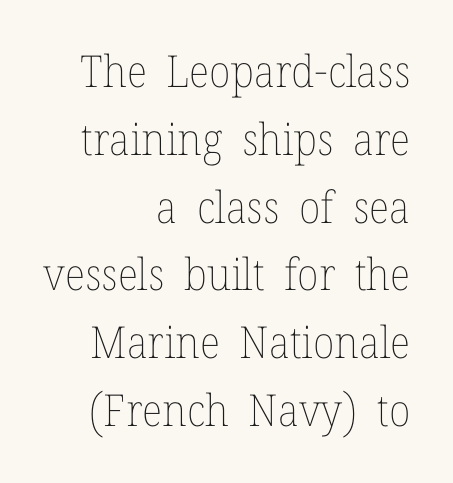
The type is set solid horizontally, with unmodified tracking. Only glyphs here, with clear space below each row. This sample keeps an unexceptional amount of space between lines. The strokes are not fattened; the text isn't bold. The type sits square on the baseline with zero lean. Is this a fixed-width face? No — the glyphs have proportional, varying widths.
